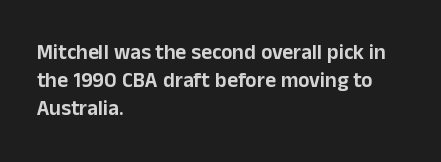
Teacher's note: observe the even left margin — that is flush-left alignment. No italicization has been applied; the sample stays upright. Clear beneath every line of the passage. Honestly, the letter spacing is just normal — you wouldn't notice it. A typesetter would call this leading conventional body-copy spacing.
